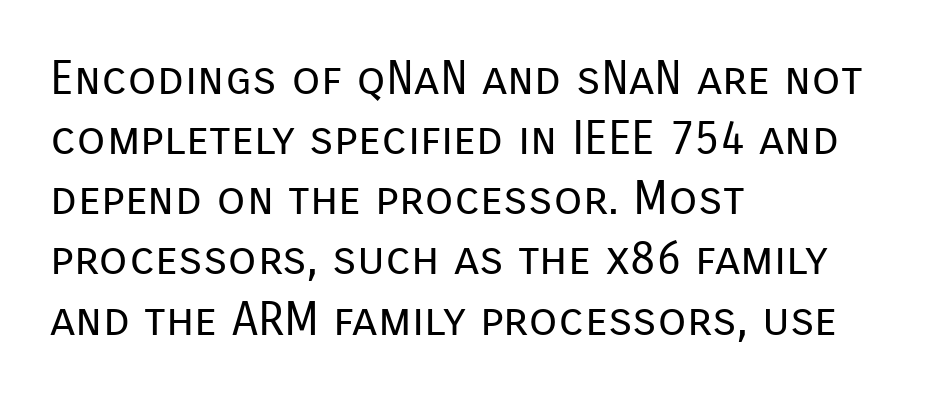
{"serif": "no", "italic": "no", "bold": "no", "weight": "regular", "width": "normal", "stroke_contrast": "low", "x_height": "medium", "monospaced": "no", "underline": "no", "align": "left", "line_spacing": "normal", "line_spacing_ratio": 1.28, "letter_spacing": "normal", "letter_spacing_em": 0.0, "glyph_px": 47}
